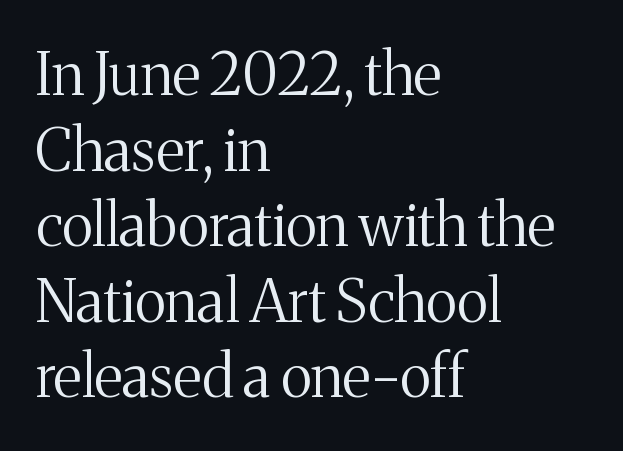
Q: Is the text bold? A: No.
Q: Is the text italic (slanted)? A: No, it is upright.
Q: Is the typeface a serif or a sans-serif typeface? A: Serif.
Q: Is the text underlined? A: No.
Q: How is the paragraph aligned? A: Left-aligned.
Q: Is the spacing between letters normal or unusually wide? A: Normal.
Q: Is the spacing between lines tight, normal or loose? A: Normal.
Q: Width (condensed, normal, or wide)? A: Normal.
Q: Stroke contrast? A: Medium.
Q: x-height? A: Medium.
Q: Monospaced? A: No.
